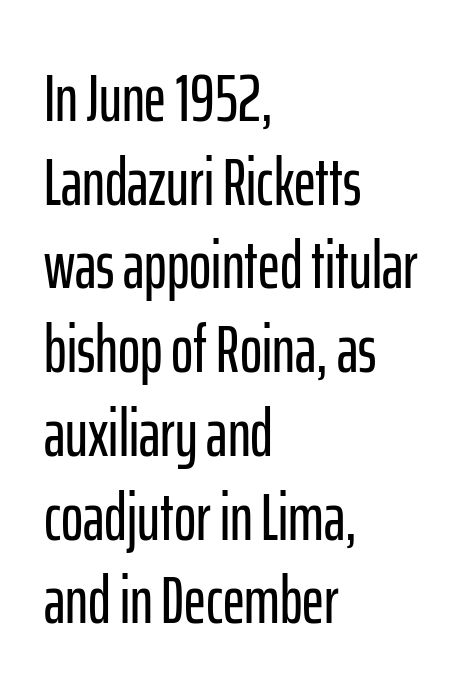
The image shows 67 px condensed sans-serif type, upright; set left-aligned, normal line spacing (1.25x), normal letter spacing, not underlined; low stroke contrast and a medium x-height.
